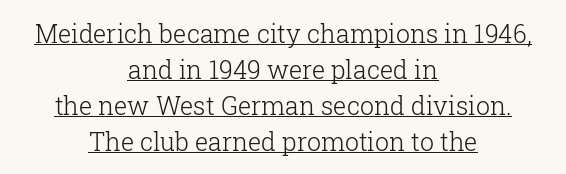
Q: Is the text bold? A: No.
Q: Is the text italic (slanted)? A: No, it is upright.
Q: Is the text underlined? A: Yes.
Q: How is the paragraph aligned? A: Centered.
Q: Is the spacing between letters normal or unusually wide? A: Normal.
Q: Is the spacing between lines tight, normal or loose? A: Normal.
